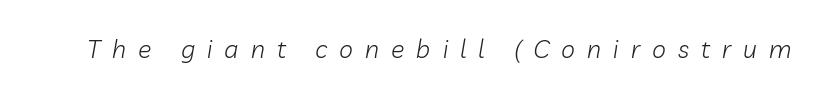
{"italic": "yes", "lean": "right", "slant_degrees": 10, "bold": "no", "underline": "no", "letter_spacing": "wide", "letter_spacing_em": 0.48, "glyph_px": 25}
